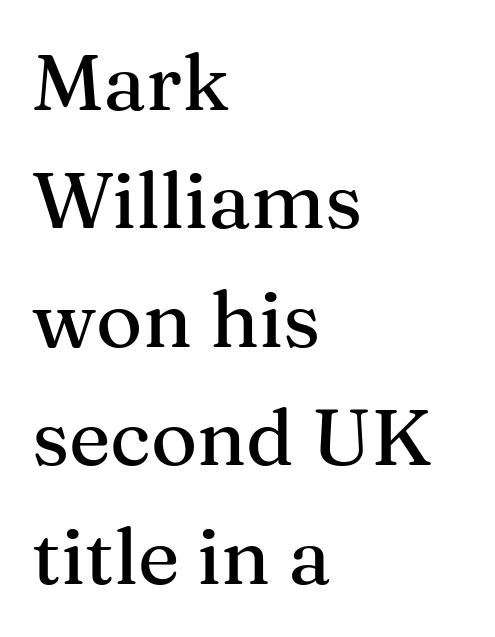
The image shows 79 px serif type, upright; set left-aligned, normal line spacing (1.5x), normal letter spacing, not underlined; medium stroke contrast and a medium x-height.
